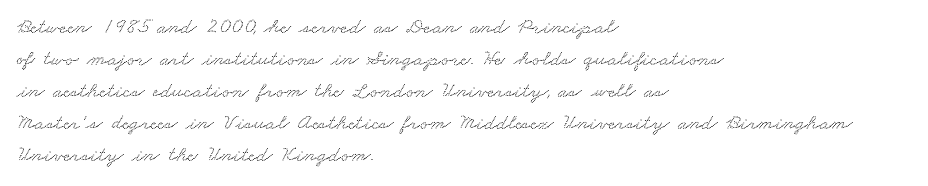
Q: Is the text underlined? A: No.
Q: How is the paragraph aligned? A: Left-aligned.
Q: Is the spacing between letters normal or unusually wide? A: Normal.
Q: Is the spacing between lines tight, normal or loose? A: Normal.
